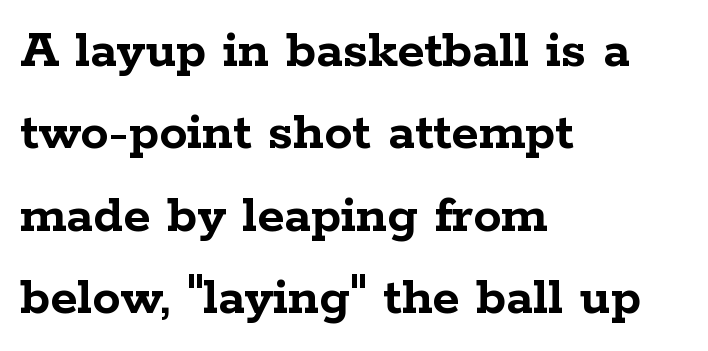
The image shows 56 px semibold, wide serif type, upright; set left-aligned, normal line spacing (1.47x), normal letter spacing, not underlined; low stroke contrast and a medium x-height.
